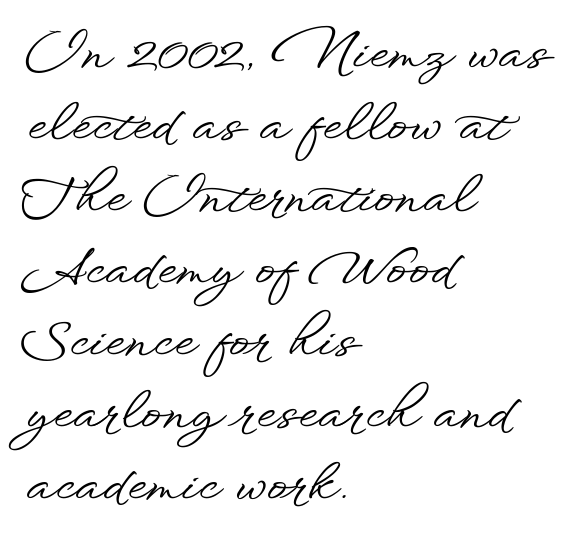
The image shows 50 px wide sans-serif type; set left-aligned, normal line spacing (1.44x), normal letter spacing, not underlined; low stroke contrast and a small x-height.
